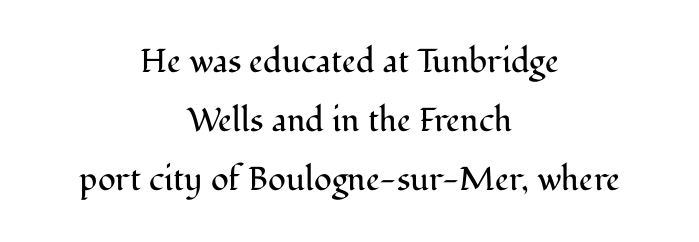
{"serif": "yes", "italic": "no", "bold": "no", "weight": "regular", "width": "normal", "stroke_contrast": "medium", "x_height": "medium", "monospaced": "no", "underline": "no", "align": "center", "line_spacing_ratio": 1.79, "letter_spacing": "normal", "letter_spacing_em": 0.0, "glyph_px": 33}
